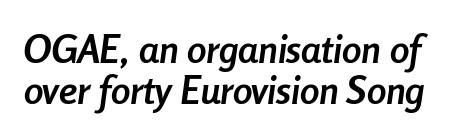
Q: Is the text bold? A: Yes.
Q: Is the text italic (slanted)? A: Yes, it leans right by about 8 degrees.
Q: Is the text underlined? A: No.
Q: Is the spacing between letters normal or unusually wide? A: Normal.
Q: Is the spacing between lines tight, normal or loose? A: Tight.
Q: Width (condensed, normal, or wide)? A: Condensed.
Q: Stroke contrast? A: Low.
Q: x-height? A: Medium.
Q: Monospaced? A: No.
